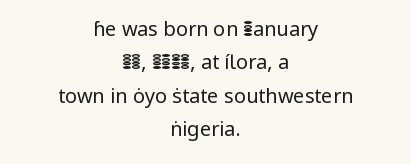
How are the letters spaced? Ordinarily, with no added tracking. Plain, unruled lines of type. The text block is weighted toward neither margin, spreading evenly from the middle. Ink coverage per letter is moderate at most. The axis of the letterforms is exactly vertical.
